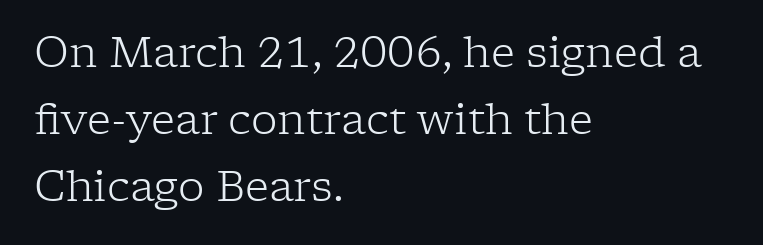
Q: Is the text bold? A: No.
Q: Is the text italic (slanted)? A: No, it is upright.
Q: Is the typeface a serif or a sans-serif typeface? A: Serif.
Q: Is the text underlined? A: No.
Q: How is the paragraph aligned? A: Left-aligned.
Q: Is the spacing between letters normal or unusually wide? A: Normal.
Q: Is the spacing between lines tight, normal or loose? A: Normal.
Q: Width (condensed, normal, or wide)? A: Normal.
Q: Stroke contrast? A: Low.
Q: x-height? A: Medium.
Q: Monospaced? A: No.
